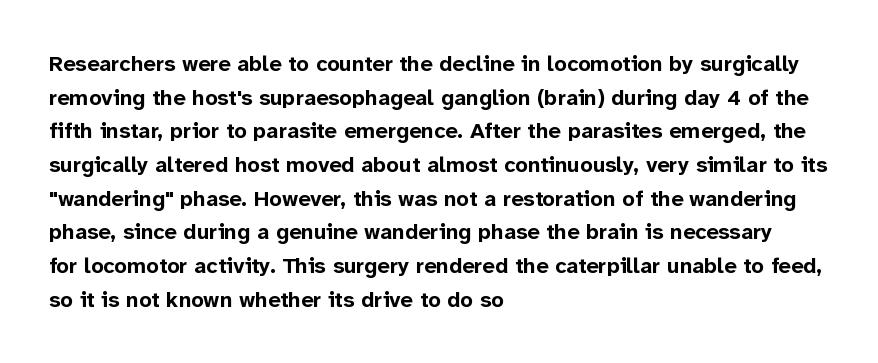
This sample is left-justified, so line endings fall wherever the words run out. Ascenders rise straight up at ninety degrees. Notice how descenders clear the ascenders below comfortably — that's standard leading. Is the type bold? Yes — the strokes are clearly thick and heavy.
